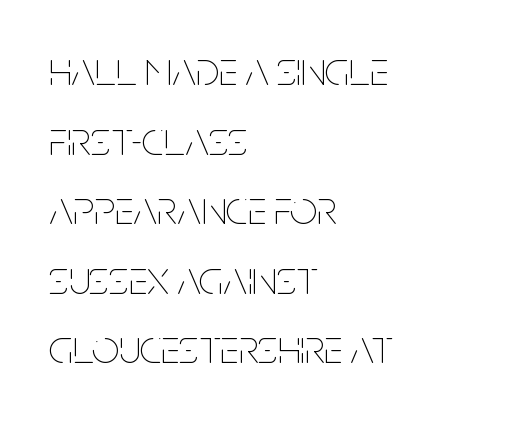
The image shows 48 px thin, condensed type, upright; set left-aligned, normal line spacing (1.45x), normal letter spacing, not underlined; low stroke contrast and a large x-height.
